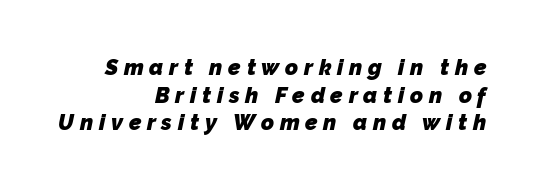
{"bold": "yes", "underline": "no", "align": "right", "line_spacing": "normal", "line_spacing_ratio": 1.26, "letter_spacing": "wide", "letter_spacing_em": 0.26, "glyph_px": 22}
